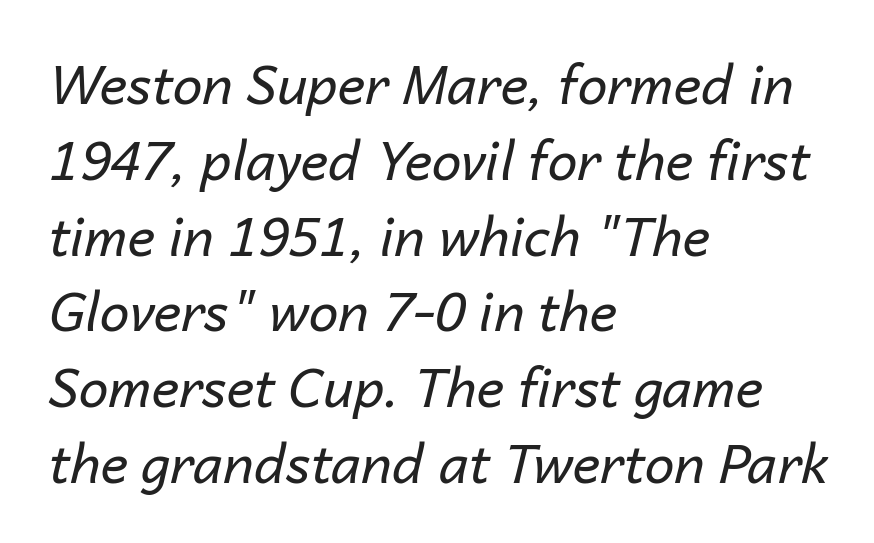
Q: Is the text bold? A: No.
Q: Is the text italic (slanted)? A: Yes, it leans right by about 14 degrees.
Q: Is the text underlined? A: No.
Q: How is the paragraph aligned? A: Left-aligned.
Q: Is the spacing between letters normal or unusually wide? A: Normal.
Q: Is the spacing between lines tight, normal or loose? A: Normal.
Q: Width (condensed, normal, or wide)? A: Normal.
Q: Stroke contrast? A: Low.
Q: x-height? A: Medium.
Q: Monospaced? A: No.
